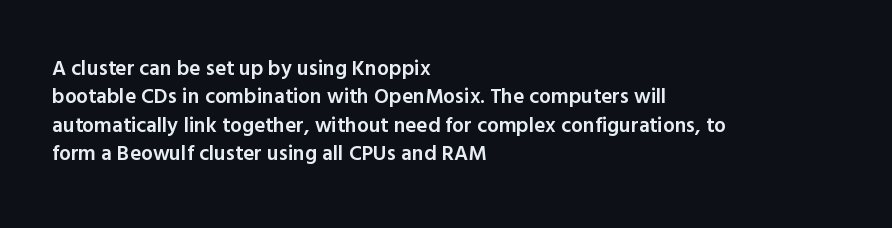
The lines are quadded left. Quick note: not italic, upright. Heft: intermediate — a semibold. Letter spacing: default. Each row of text sits above clean, open space.
